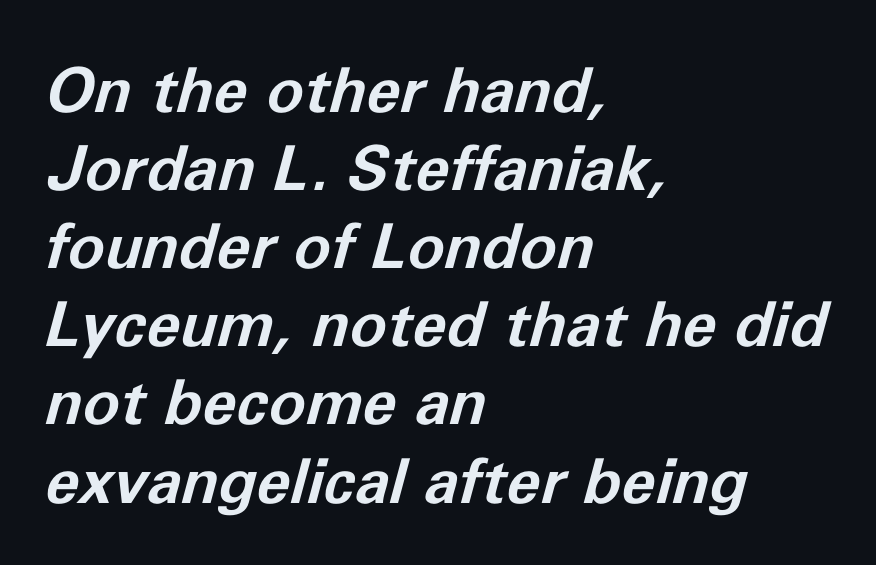
{"italic": "yes", "lean": "right", "slant_degrees": 11, "bold": "yes", "weight": "bold", "width": "normal", "stroke_contrast": "low", "x_height": "medium", "monospaced": "no", "underline": "no", "align": "left", "line_spacing": "normal", "line_spacing_ratio": 1.26, "letter_spacing": "normal", "letter_spacing_em": 0.0, "glyph_px": 62}
